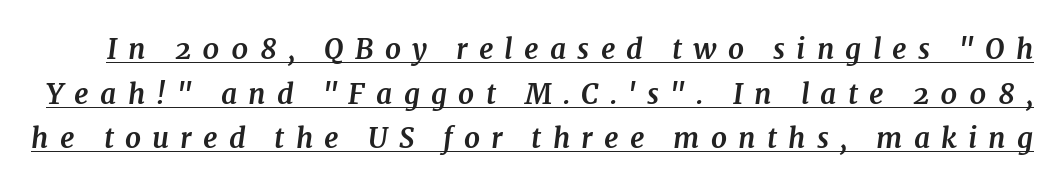
Q: Is the text bold? A: Yes.
Q: Is the text italic (slanted)? A: Yes, it leans right by about 7 degrees.
Q: Is the typeface a serif or a sans-serif typeface? A: Serif.
Q: Is the text underlined? A: Yes.
Q: Is the spacing between letters normal or unusually wide? A: Unusually wide.
Q: Is the spacing between lines tight, normal or loose? A: Normal.
Q: Width (condensed, normal, or wide)? A: Normal.
Q: Stroke contrast? A: Medium.
Q: x-height? A: Medium.
Q: Monospaced? A: No.
